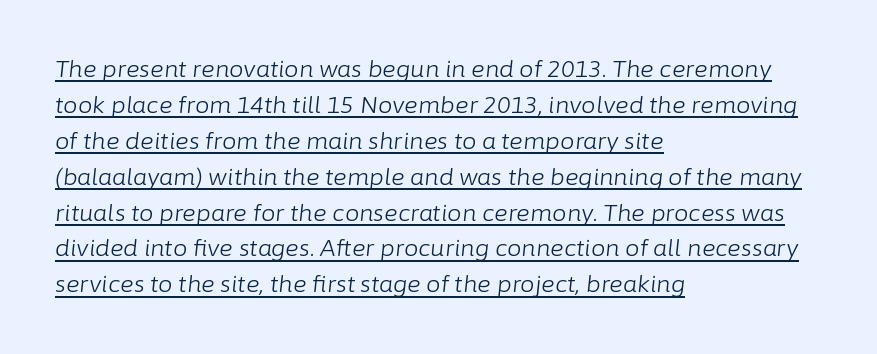
The image shows 23 px text type, italic (leaning right); set left-aligned, normal line spacing (1.56x), normal letter spacing, underlined.
